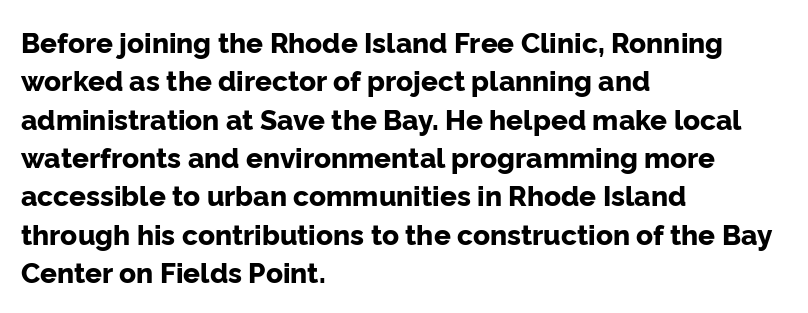
The sample has been set heavy, in full bold. Regarding leading, the lines here are spaced in the standard way. Posture: straight, roman, zero tilt. Line beginnings align vertically; line endings do not. Characters follow at the spacing the type designer built in. Underlining? Definitely not there.
